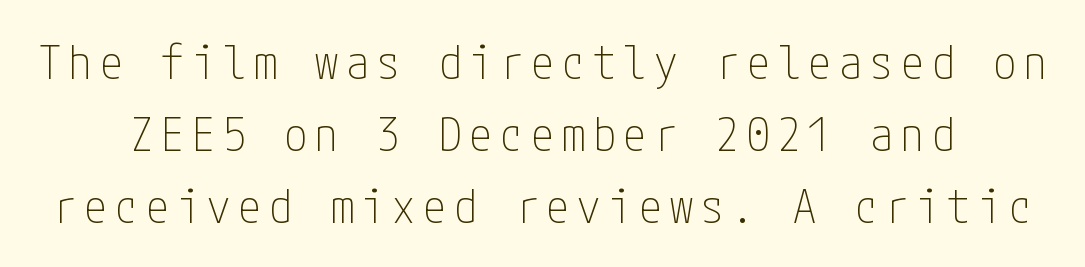
The image shows 46 px thin, condensed sans-serif type, upright; set normal line spacing (1.56x), not underlined; low stroke contrast and a medium x-height.
